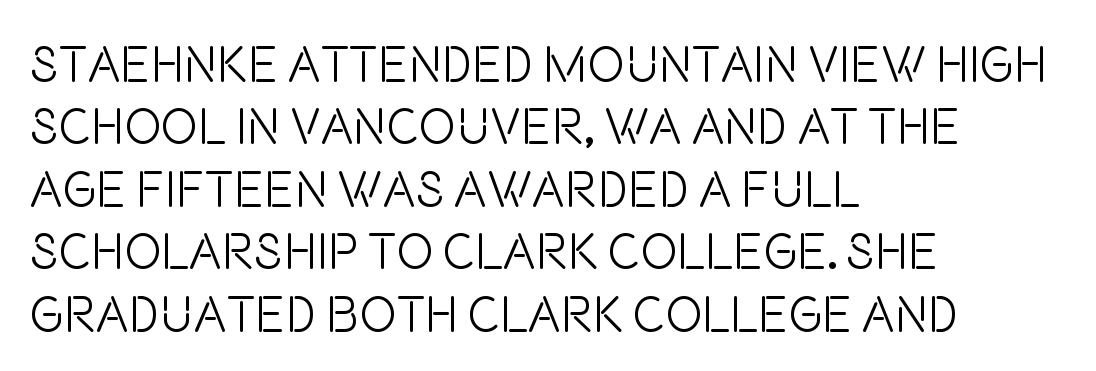
Q: Is the text bold? A: No.
Q: Is the text italic (slanted)? A: No, it is upright.
Q: Is the typeface a serif or a sans-serif typeface? A: Sans-serif.
Q: Is the text underlined? A: No.
Q: How is the paragraph aligned? A: Left-aligned.
Q: Is the spacing between letters normal or unusually wide? A: Normal.
Q: Is the spacing between lines tight, normal or loose? A: Normal.
Q: Width (condensed, normal, or wide)? A: Condensed.
Q: Stroke contrast? A: Low.
Q: x-height? A: Large.
Q: Monospaced? A: No.
